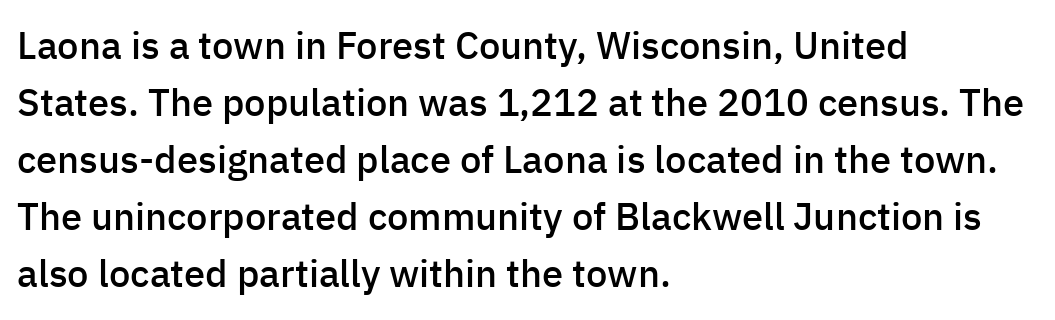
Is this a fixed-width face? No — the glyphs have proportional, varying widths. Does the type have serifs? No, each stem ends abruptly. As a designer I'd log this as weight 600, semibold. This sample keeps an unexceptional amount of space between lines. A student would call this left alignment; a typographer would say flush left, rag right. Glyph-to-glyph distance matches everyday printed text.
